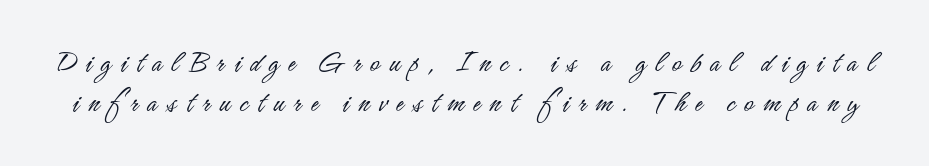
{"serif": "no", "bold": "no", "weight": "light", "width": "condensed", "stroke_contrast": "low", "x_height": "small", "monospaced": "no", "underline": "no", "line_spacing": "normal", "line_spacing_ratio": 1.26, "letter_spacing": "wide", "letter_spacing_em": 0.29, "glyph_px": 32}
